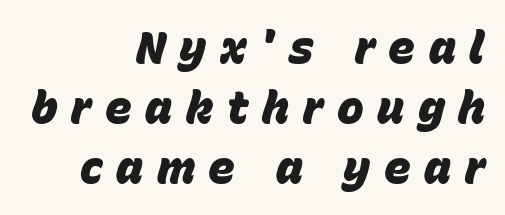
Q: Is the text bold? A: Yes.
Q: Is the text italic (slanted)? A: Yes, it leans right by about 15 degrees.
Q: Is the text underlined? A: No.
Q: How is the paragraph aligned? A: Right-aligned.
Q: Is the spacing between letters normal or unusually wide? A: Unusually wide.
Q: Is the spacing between lines tight, normal or loose? A: Normal.
Q: Width (condensed, normal, or wide)? A: Normal.
Q: Stroke contrast? A: Low.
Q: x-height? A: Large.
Q: Monospaced? A: No.
